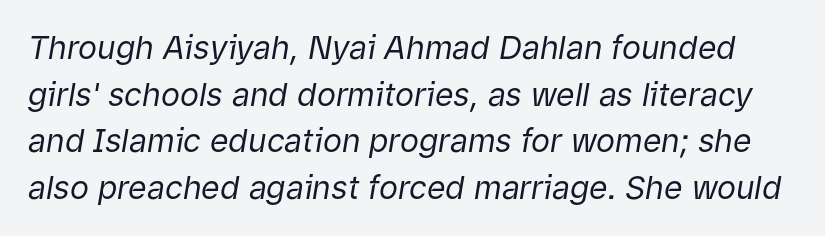
{"italic": "yes", "lean": "right", "slant_degrees": 9, "bold": "no", "weight": "regular", "width": "normal", "stroke_contrast": "low", "x_height": "medium", "monospaced": "no", "underline": "no", "line_spacing": "normal", "line_spacing_ratio": 1.46, "letter_spacing": "normal", "letter_spacing_em": 0.0, "glyph_px": 32}
